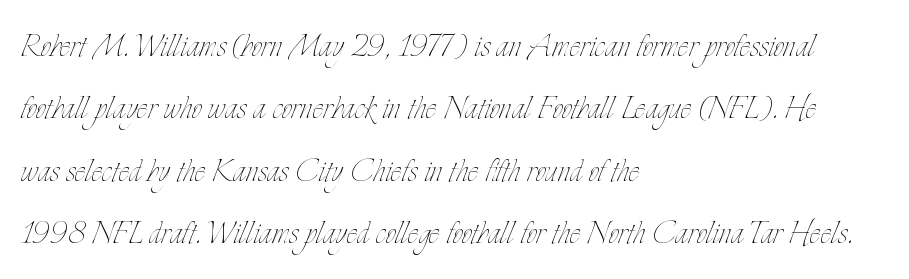
The image shows 41 px thin, condensed type; set left-aligned, normal line spacing (1.52x), normal letter spacing, not underlined; low stroke contrast and a small x-height.
